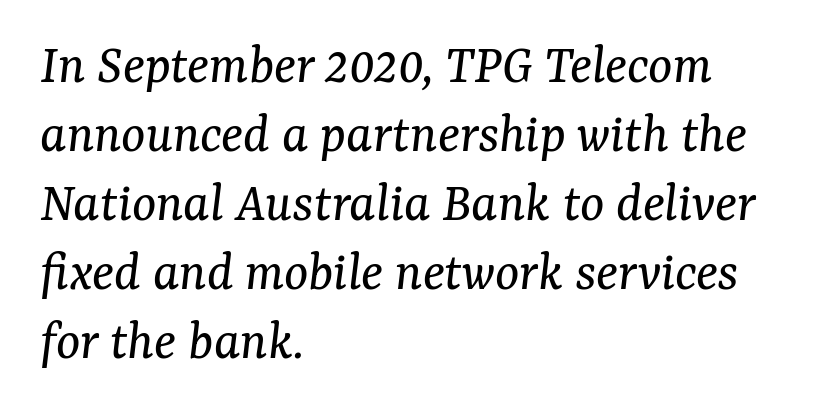
Look at the tracking — it's just the regular setting, nothing added. Anything drawn beneath the words? Only blank space. One-word summary of the alignment: left. The rendering applies a slant to the glyphs. The glyphs in this specimen are seriffed.
